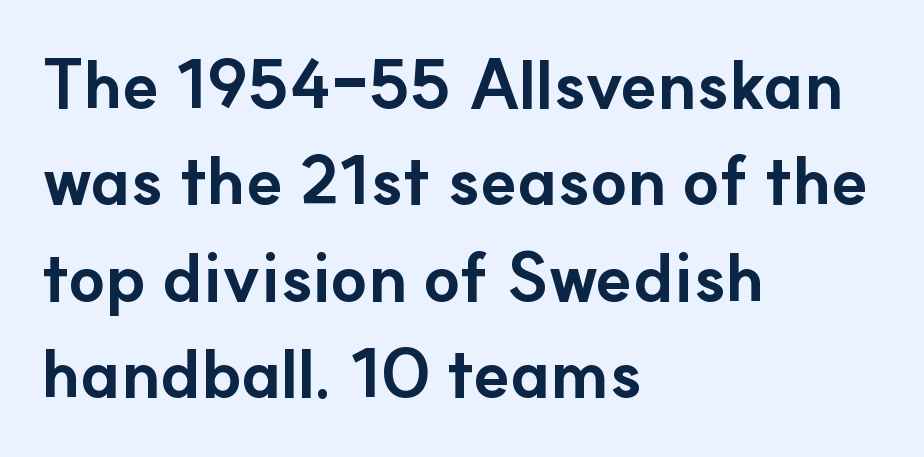
The compositor pushed each line to the left boundary. Character widths vary here, with narrow letters taking less room than wide ones. Italic? Not at all — the glyphs are vertical. Strokes here are thick enough to call this a true bold. The foot of each line stays bare and open.
